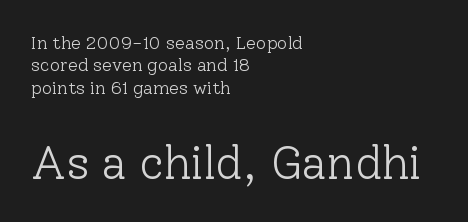
Q: Is the text bold? A: No.
Q: Is the text italic (slanted)? A: No, it is upright.
Q: Is the typeface a serif or a sans-serif typeface? A: Serif.
Q: Is the text underlined? A: No.
Q: How is the paragraph aligned? A: Left-aligned.
Q: Is the spacing between letters normal or unusually wide? A: Normal.
Q: Which block of text is set in a larger size, the first (top) or the second (bottom)? A: The second (bottom) one.
Q: Width (condensed, normal, or wide)? A: Normal.
Q: Stroke contrast? A: Low.
Q: x-height? A: Medium.
Q: Monospaced? A: No.
